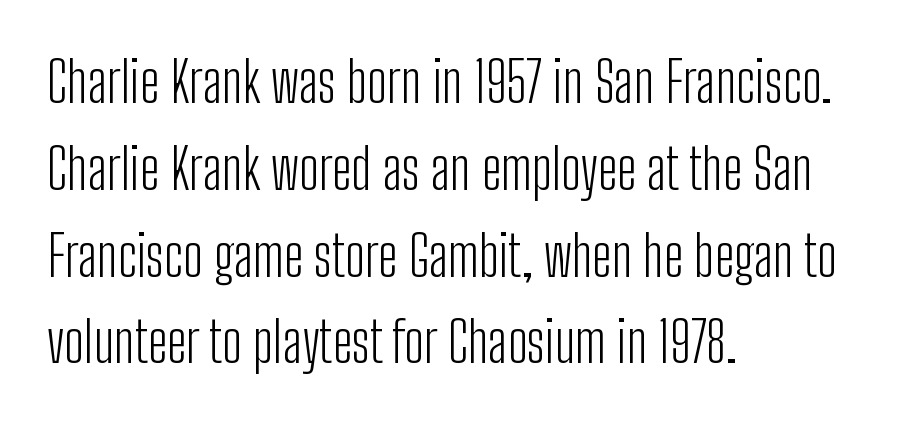
This sample keeps an unexceptional amount of space between lines. The gaps between neighbouring characters are ordinary and unremarkable. This sample uses an upright cut, with every glyph sitting square on the baseline. The area under the type is left untouched. In CSS terms this would be text-align: left.
